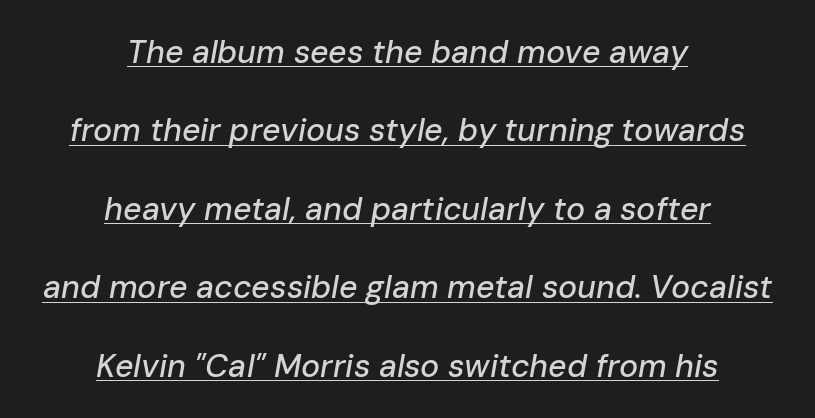
Q: Is the text italic (slanted)? A: Yes, it leans right by about 10 degrees.
Q: Is the text underlined? A: Yes.
Q: How is the paragraph aligned? A: Centered.
Q: Is the spacing between letters normal or unusually wide? A: Normal.
Q: Is the spacing between lines tight, normal or loose? A: Loose.
Q: Width (condensed, normal, or wide)? A: Normal.
Q: Stroke contrast? A: Low.
Q: x-height? A: Medium.
Q: Monospaced? A: No.
